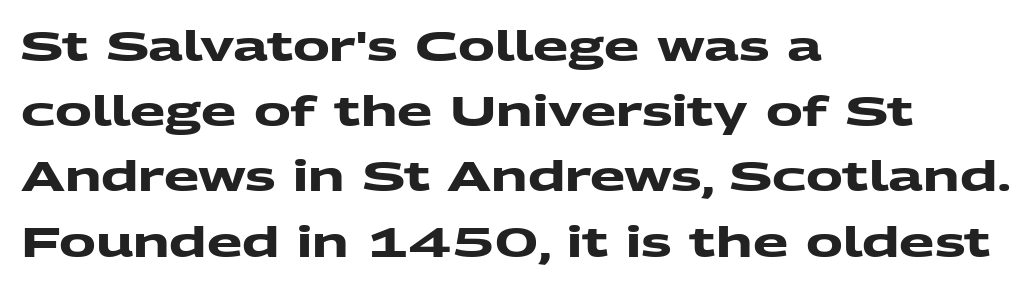
Q: Is the text bold? A: Yes.
Q: Is the typeface a serif or a sans-serif typeface? A: Sans-serif.
Q: Is the text underlined? A: No.
Q: How is the paragraph aligned? A: Left-aligned.
Q: Is the spacing between letters normal or unusually wide? A: Normal.
Q: Is the spacing between lines tight, normal or loose? A: Normal.
Q: Width (condensed, normal, or wide)? A: Wide.
Q: Stroke contrast? A: Medium.
Q: x-height? A: Medium.
Q: Monospaced? A: No.
